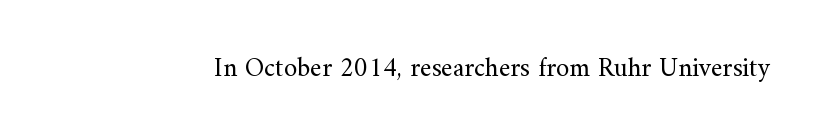
{"italic": "no", "bold": "no", "underline": "no", "letter_spacing": "normal", "letter_spacing_em": 0.0, "glyph_px": 27}
